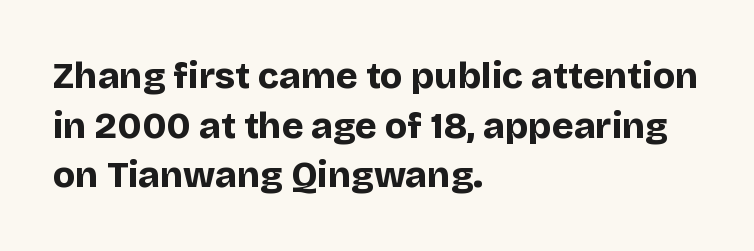
A typesetter would call this leading conventional body-copy spacing. The rag falls on the right side of this text block. The passage shown is typed in a proportional face where columns would drift. The font family rendered here belongs to the sans-serif group. A bare baseline throughout the passage.
